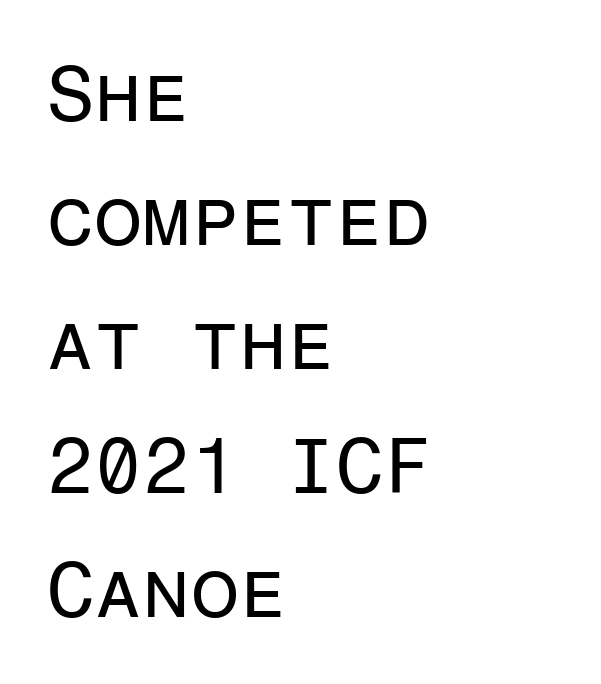
The image shows 78 px regular-weight sans-serif type, upright, monospaced; set left-aligned, normal line spacing (1.59x), normal letter spacing, not underlined; low stroke contrast and a medium x-height.
